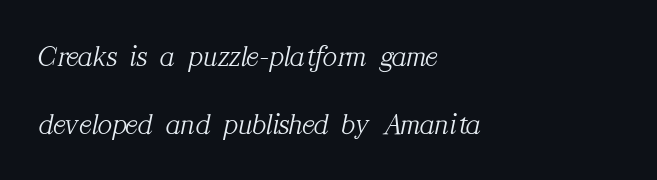
The string is rendered with underlining switched off. A student would call this left alignment; a typographer would say flush left, rag right. These lines are rendered in a variable-pitch font. The axis of the letterforms is tilted away from vertical. What's the leading like? Stretched, with rows far apart. The strokes carry an ordinary text weight at most.
